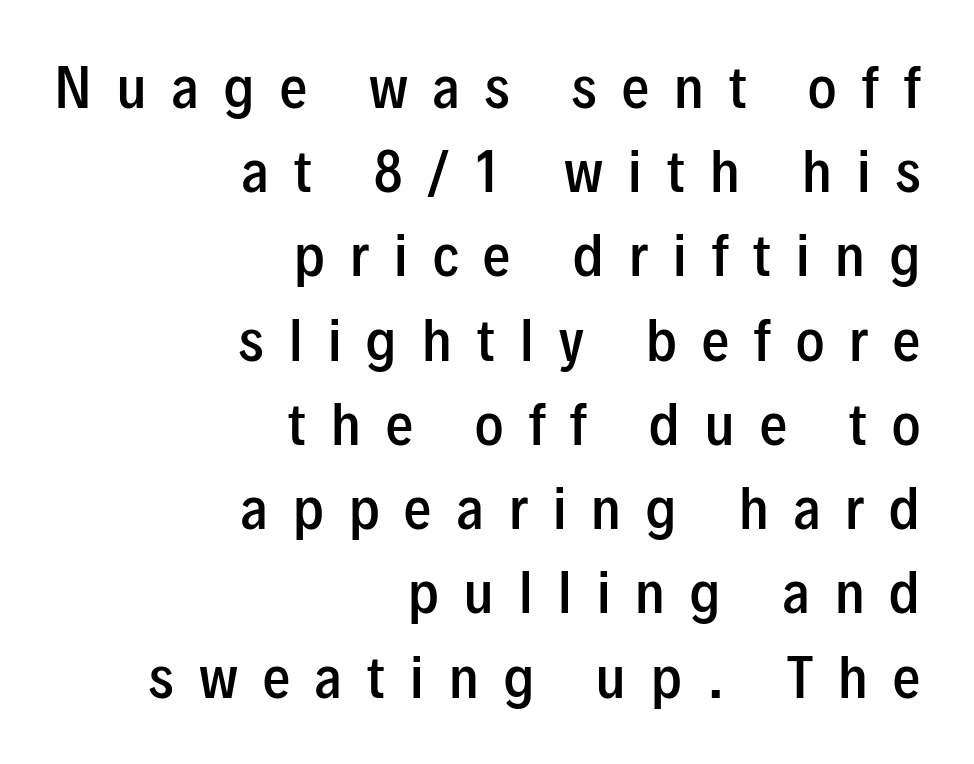
{"serif": "no", "italic": "no", "bold": "semi", "weight": "semibold", "width": "condensed", "stroke_contrast": "low", "x_height": "medium", "monospaced": "no", "underline": "no", "align": "right", "line_spacing": "normal", "line_spacing_ratio": 1.56, "letter_spacing": "wide", "letter_spacing_em": 0.47, "glyph_px": 54}
